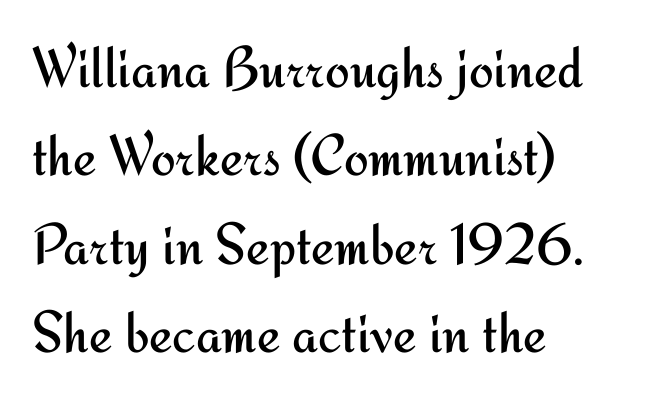
Look at the tracking — it's just the regular setting, nothing added. Vertically, the passage feels balanced, rows spaced as you'd expect. Varying glyph widths throughout — classic text-font behaviour. The compositor pushed each line to the left boundary. If you drew a line through each stem, it would be perfectly vertical. This sample uses a sans-serif face.
